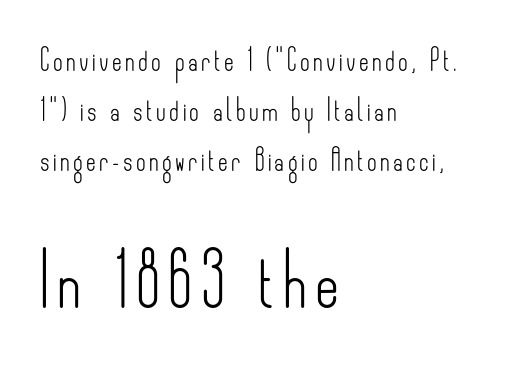
{"serif": "no", "italic": "no", "bold": "no", "weight": "light", "width": "condensed", "stroke_contrast": "low", "x_height": "small", "monospaced": "no", "underline": "no", "align": "left", "line_spacing": "loose", "line_spacing_ratio": 2.38, "larger_block": "second", "size_ratio": 2.48, "glyph_px": 52}
